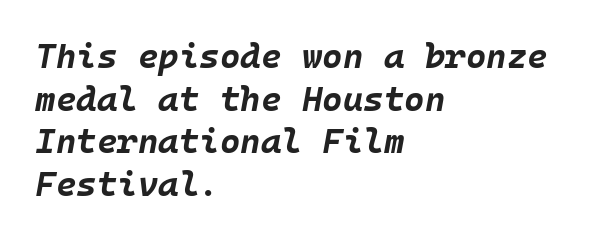
Quick note: italic. A dark, heavy texture on the line: the type is bold. Any mark beneath the type? The region is blank. A typesetter would call this zero additional tracking. This sample is left-justified, so line endings fall wherever the words run out.
